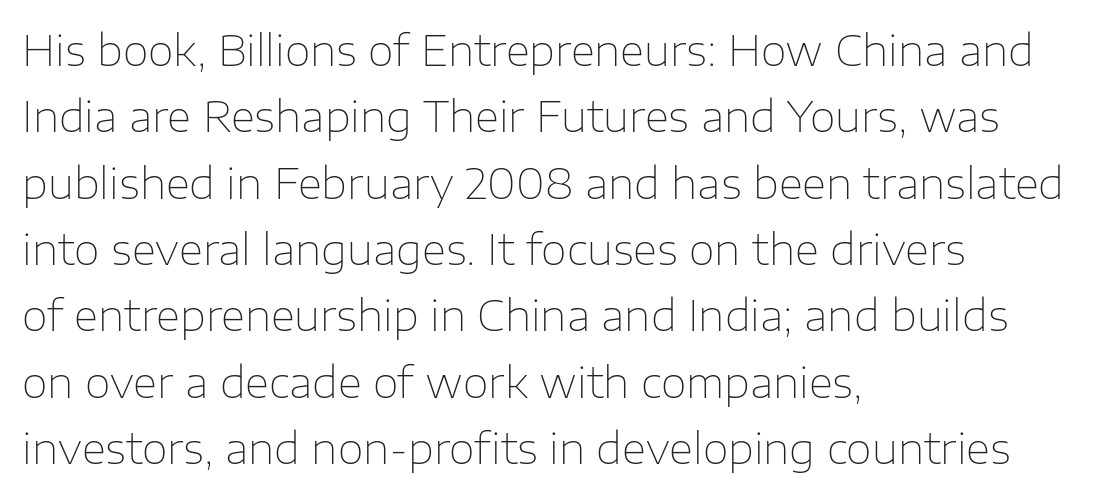
Q: Is the text bold? A: No.
Q: Is the text italic (slanted)? A: No, it is upright.
Q: Is the typeface a serif or a sans-serif typeface? A: Sans-serif.
Q: Is the text underlined? A: No.
Q: How is the paragraph aligned? A: Left-aligned.
Q: Is the spacing between letters normal or unusually wide? A: Normal.
Q: Is the spacing between lines tight, normal or loose? A: Normal.
Q: Width (condensed, normal, or wide)? A: Normal.
Q: Stroke contrast? A: Low.
Q: x-height? A: Medium.
Q: Monospaced? A: No.
